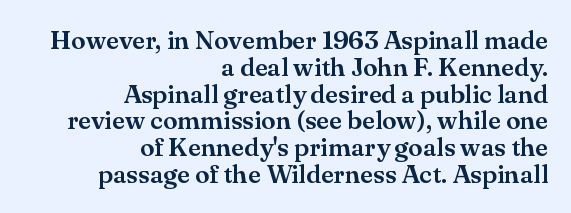
Standard letterfit; no display-style spreading of the glyphs. Tall strokes in this sample are plumb rather than angled. Unmarked baselines from the first word to the last. Compared with typical paragraphs, the rows here are closer together.
